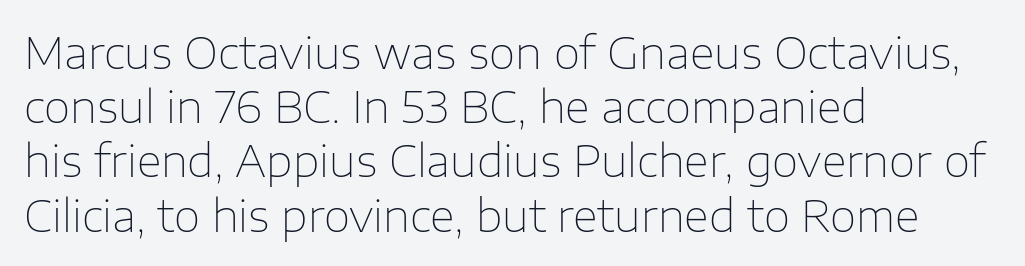
Every row of glyphs begins at an identical x-position on the left. Does the leading feel generous? No, just average. A clean baseline with only descenders dipping below it. You could not count columns in this text — the font is proportionally spaced. The lettering holds an erect, upright posture throughout. The passage shown has conventional tracking throughout.
